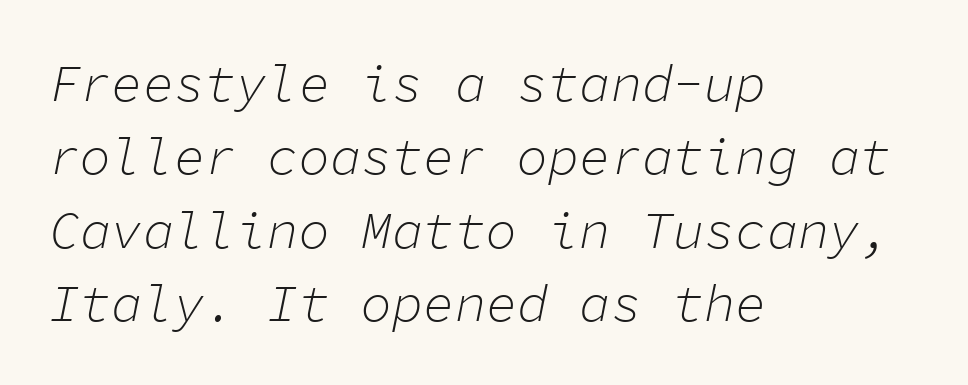
The image shows 52 px light type, italic (leaning right), monospaced; set left-aligned, normal line spacing (1.41x), normal letter spacing, not underlined; low stroke contrast and a medium x-height.
